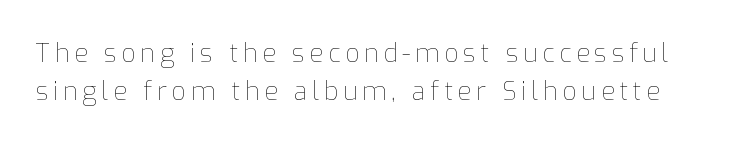
The image shows 25 px text type, upright; set normal line spacing (1.54x), not underlined.
